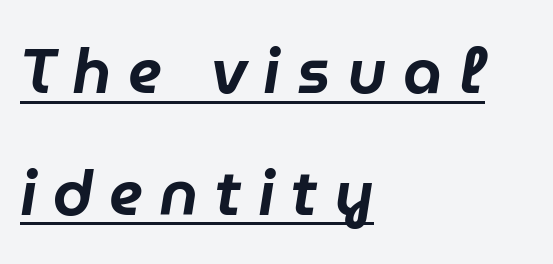
{"italic": "yes", "lean": "right", "slant_degrees": 9, "width": "normal", "stroke_contrast": "low", "x_height": "medium", "monospaced": "no", "underline": "yes", "align": "left", "line_spacing": "loose", "line_spacing_ratio": 1.93, "letter_spacing": "wide", "letter_spacing_em": 0.26, "glyph_px": 63}
